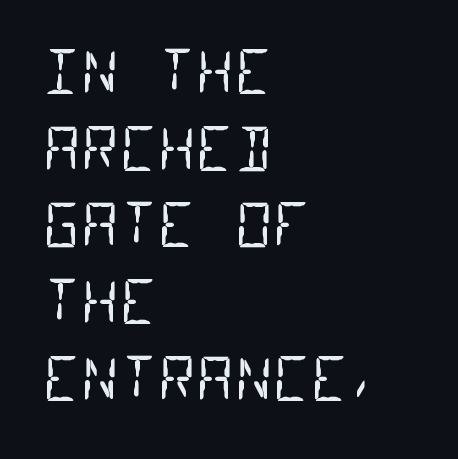
What stands out about the letter spacing? Nothing — it is the standard amount. A clean baseline with only descenders dipping below it. Do the characters align in a grid? Yes, the font is monospaced. Successive baselines arrive at the customary interval.
